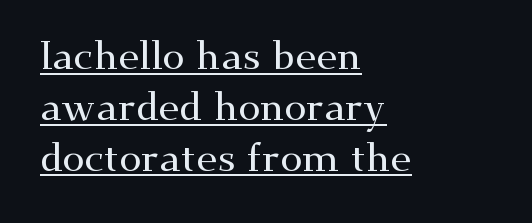
Q: Is the text italic (slanted)? A: No, it is upright.
Q: Is the typeface a serif or a sans-serif typeface? A: Serif.
Q: Is the text underlined? A: Yes.
Q: How is the paragraph aligned? A: Left-aligned.
Q: Is the spacing between letters normal or unusually wide? A: Normal.
Q: Is the spacing between lines tight, normal or loose? A: Normal.
Q: Width (condensed, normal, or wide)? A: Wide.
Q: Stroke contrast? A: Medium.
Q: x-height? A: Small.
Q: Monospaced? A: No.
